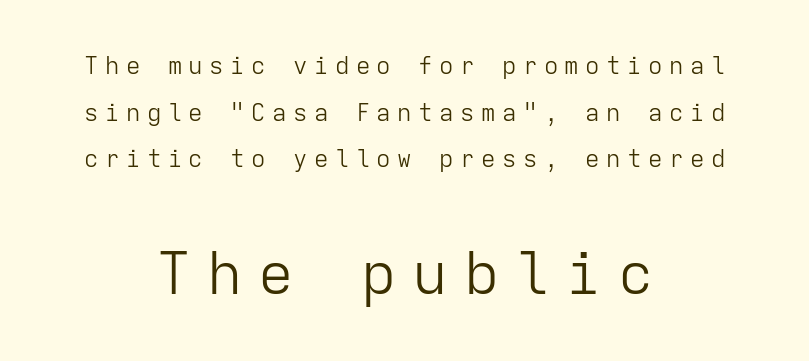
{"serif": "no", "italic": "no", "bold": "no", "weight": "light", "width": "normal", "stroke_contrast": "low", "x_height": "medium", "monospaced": "yes", "underline": "no", "align": "center", "line_spacing": "loose", "line_spacing_ratio": 1.94, "letter_spacing": "wide", "letter_spacing_em": 0.27, "larger_block": "second", "size_ratio": 2.46, "glyph_px": 59}
